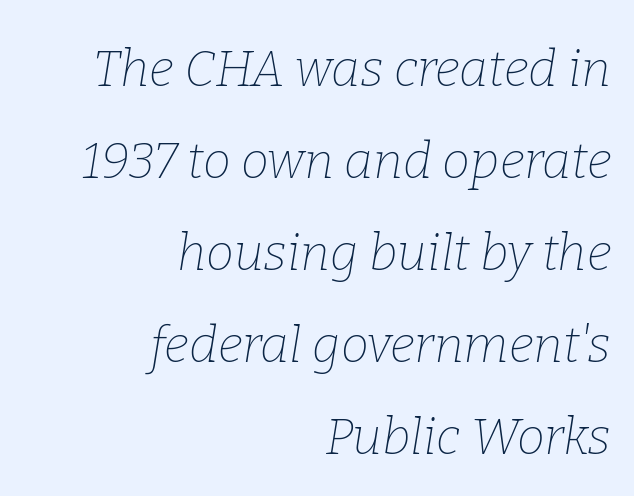
When letters slant like this, we call the style italic. Horizontal alignment here is rightward, an uncommon choice for prose. These glyphs show unthickened strokes, regular width or finer. Note the varied advance widths — an 'i' is clearly narrower than an 'm'.
